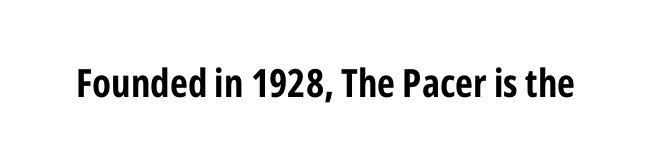
The image shows 39 px bold, condensed sans-serif type, upright; set normal letter spacing, not underlined; low stroke contrast and a medium x-height.
